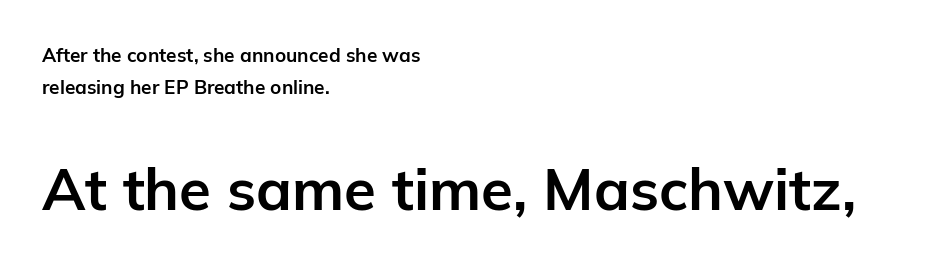
Q: Is the text bold? A: Yes.
Q: Is the text italic (slanted)? A: No, it is upright.
Q: Is the typeface a serif or a sans-serif typeface? A: Sans-serif.
Q: Is the text underlined? A: No.
Q: How is the paragraph aligned? A: Left-aligned.
Q: Is the spacing between letters normal or unusually wide? A: Normal.
Q: Is the spacing between lines tight, normal or loose? A: Normal.
Q: Which block of text is set in a larger size, the first (top) or the second (bottom)? A: The second (bottom) one.
Q: Width (condensed, normal, or wide)? A: Normal.
Q: Stroke contrast? A: Low.
Q: x-height? A: Medium.
Q: Monospaced? A: No.
